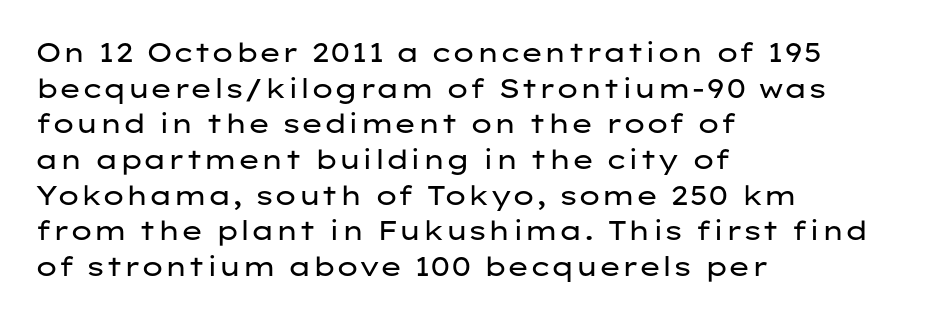
{"italic": "no", "bold": "no", "underline": "no", "align": "left", "line_spacing": "normal", "line_spacing_ratio": 1.32, "letter_spacing": "normal", "letter_spacing_em": 0.0, "glyph_px": 27}
